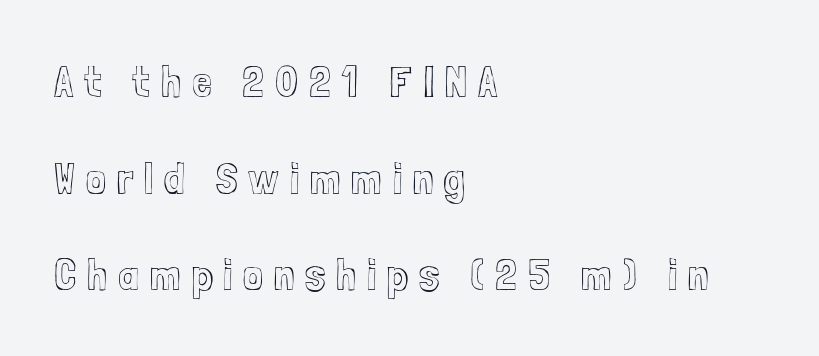
{"italic": "no", "width": "condensed", "x_height": "medium", "monospaced": "no", "underline": "no", "align": "left", "line_spacing": "loose", "line_spacing_ratio": 2.15, "letter_spacing": "wide", "letter_spacing_em": 0.24, "glyph_px": 45}
